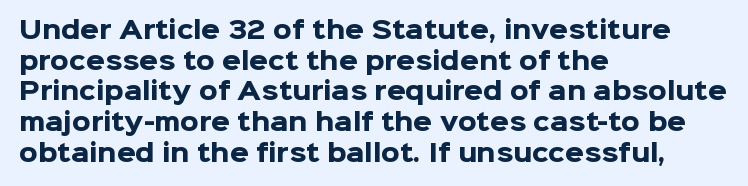
Q: Is the text bold? A: Yes.
Q: Is the text italic (slanted)? A: No, it is upright.
Q: Is the text underlined? A: No.
Q: How is the paragraph aligned? A: Left-aligned.
Q: Is the spacing between letters normal or unusually wide? A: Normal.
Q: Is the spacing between lines tight, normal or loose? A: Normal.
